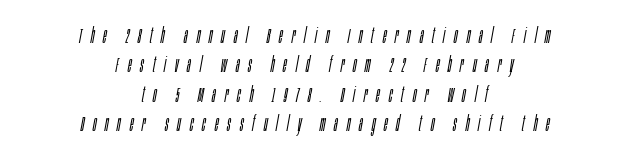
The passage shown is not underscored anywhere. This sample is center-justified, so both line endings float freely. Between one letter and the next there's a generous, obvious gap. The rendering uses a moderate line-height, typical for paragraphs. Italic? Definitely — the glyphs are oblique. Weight: not bold — regular or lighter.
